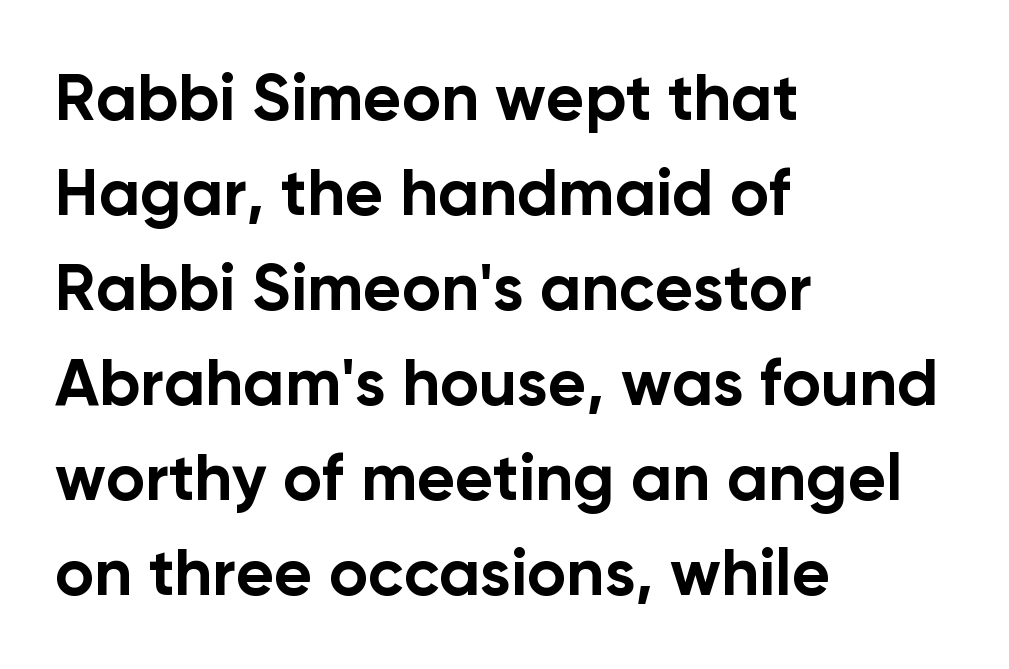
The image shows 66 px bold sans-serif type, upright; set left-aligned, normal line spacing (1.44x), normal letter spacing, not underlined; low stroke contrast and a medium x-height.
